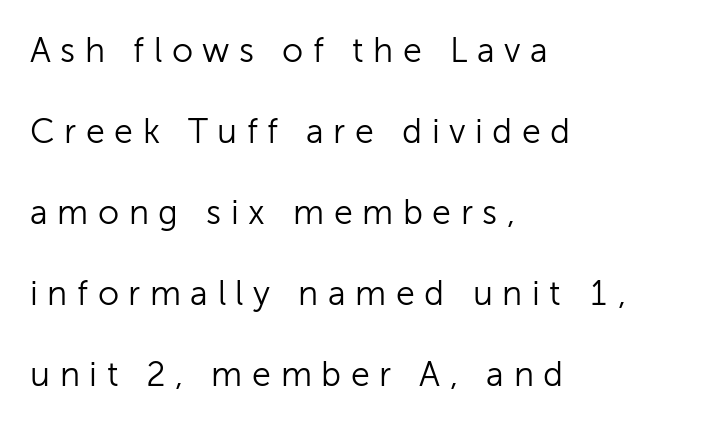
The image shows 34 px light sans-serif type, upright; set left-aligned, loose line spacing (2.38x), unusually wide letter spacing (+0.28 em), not underlined; low stroke contrast and a medium x-height.
